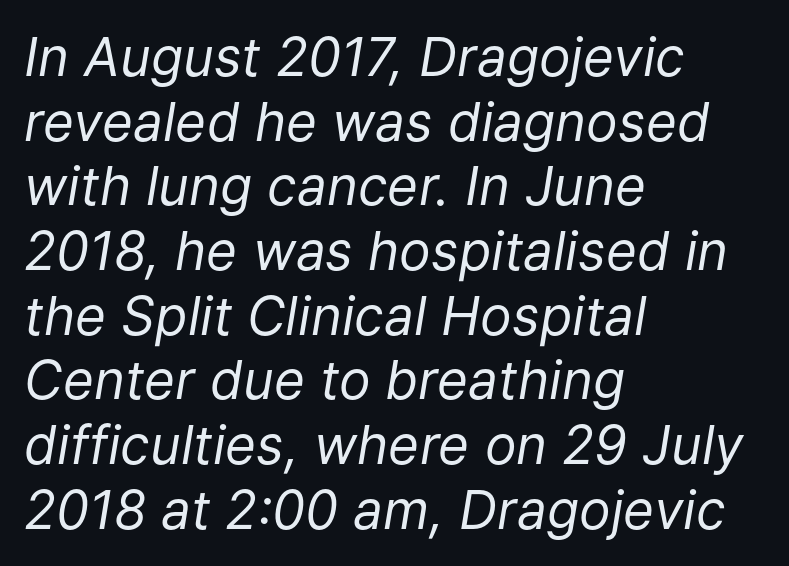
The image shows 53 px regular-weight type, italic (leaning right); set left-aligned, line spacing 1.22x, normal letter spacing, not underlined; low stroke contrast and a medium x-height.
